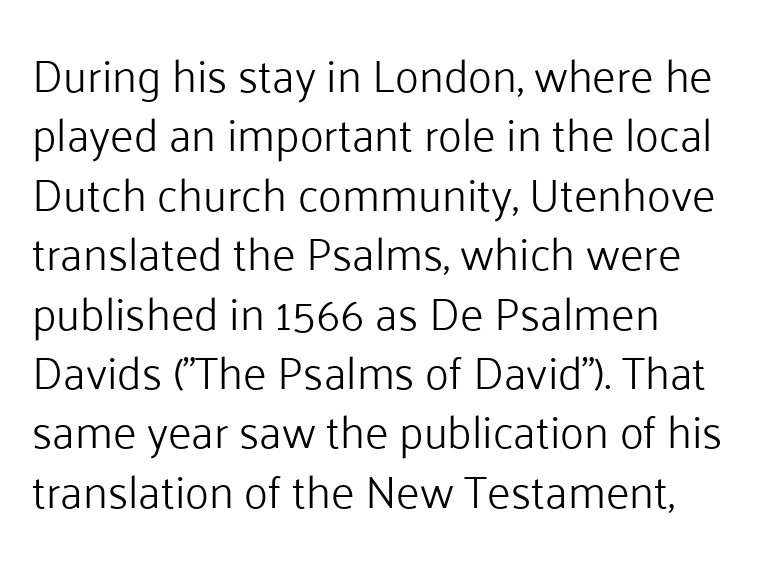
A typesetter would label this face a sans. A typesetter would call this zero additional tracking. Looks like regular typesetting: each glyph gets only the width it needs. Letters have the restrained weight of plain body copy at most.
